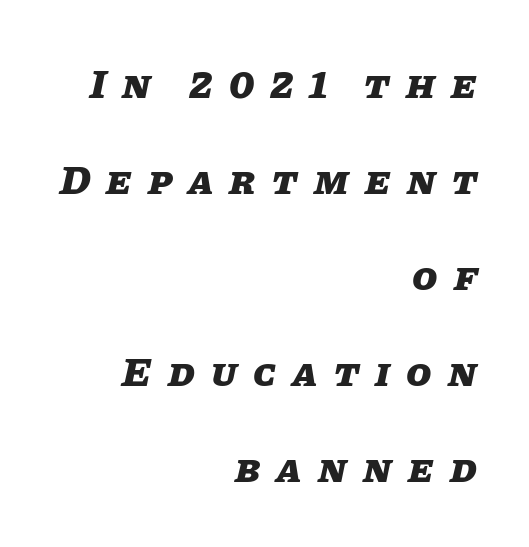
{"italic": "yes", "lean": "right", "slant_degrees": 11, "bold": "yes", "weight": "heavy", "width": "normal", "stroke_contrast": "low", "x_height": "large", "monospaced": "no", "underline": "no", "align": "right", "line_spacing": "loose", "line_spacing_ratio": 2.34, "letter_spacing": "wide", "letter_spacing_em": 0.4, "glyph_px": 41}
